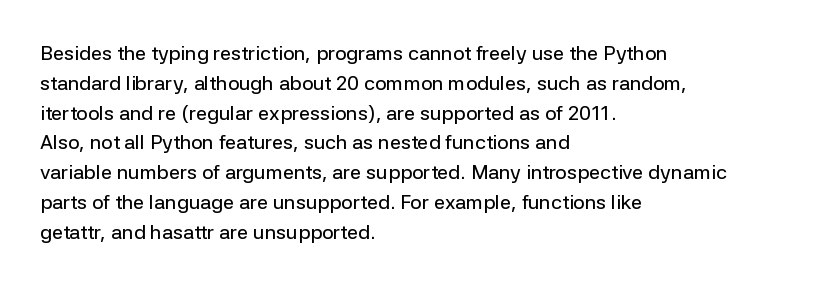
Notice how descenders clear the ascenders below comfortably — that's standard leading. In terms of letterspacing, this is plain default setting. Descender tails drop into unmarked territory. Layout note: lines flush left. The typography opts for an upright posture over an oblique one.
